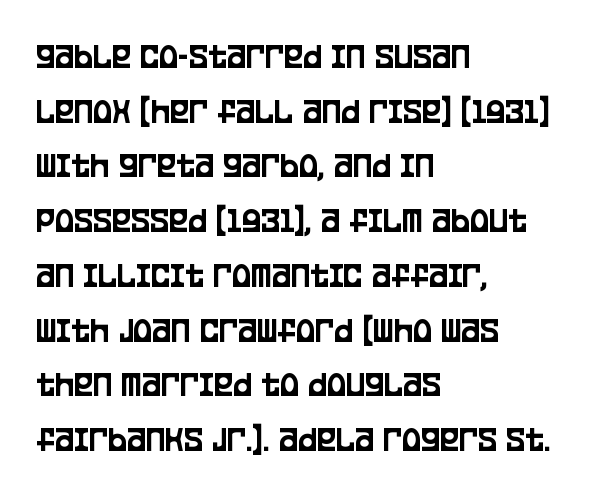
{"serif": "no", "italic": "no", "width": "condensed", "stroke_contrast": "low", "x_height": "large", "monospaced": "no", "underline": "no", "align": "left", "line_spacing": "normal", "line_spacing_ratio": 1.52, "letter_spacing": "normal", "letter_spacing_em": 0.0, "glyph_px": 36}
